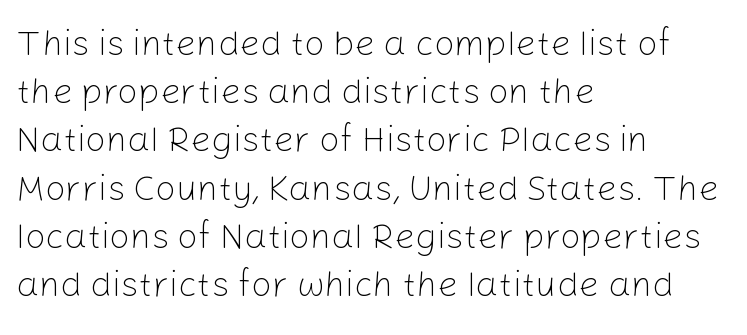
Q: Is the text bold? A: No.
Q: Is the text italic (slanted)? A: No, it is upright.
Q: Is the typeface a serif or a sans-serif typeface? A: Sans-serif.
Q: Is the text underlined? A: No.
Q: How is the paragraph aligned? A: Left-aligned.
Q: Is the spacing between letters normal or unusually wide? A: Normal.
Q: Is the spacing between lines tight, normal or loose? A: Normal.
Q: Width (condensed, normal, or wide)? A: Normal.
Q: Stroke contrast? A: Low.
Q: x-height? A: Medium.
Q: Monospaced? A: No.
